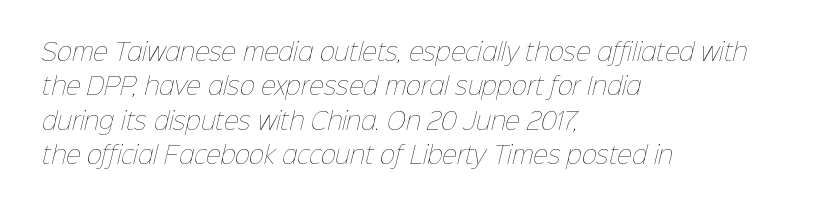
The image shows 23 px text type; set left-aligned, normal line spacing (1.49x), normal letter spacing, not underlined.
